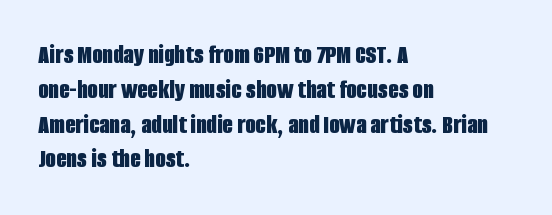
Q: Is the text bold? A: Yes.
Q: Is the text italic (slanted)? A: No, it is upright.
Q: Is the text underlined? A: No.
Q: How is the paragraph aligned? A: Left-aligned.
Q: Is the spacing between letters normal or unusually wide? A: Normal.
Q: Is the spacing between lines tight, normal or loose? A: Normal.
